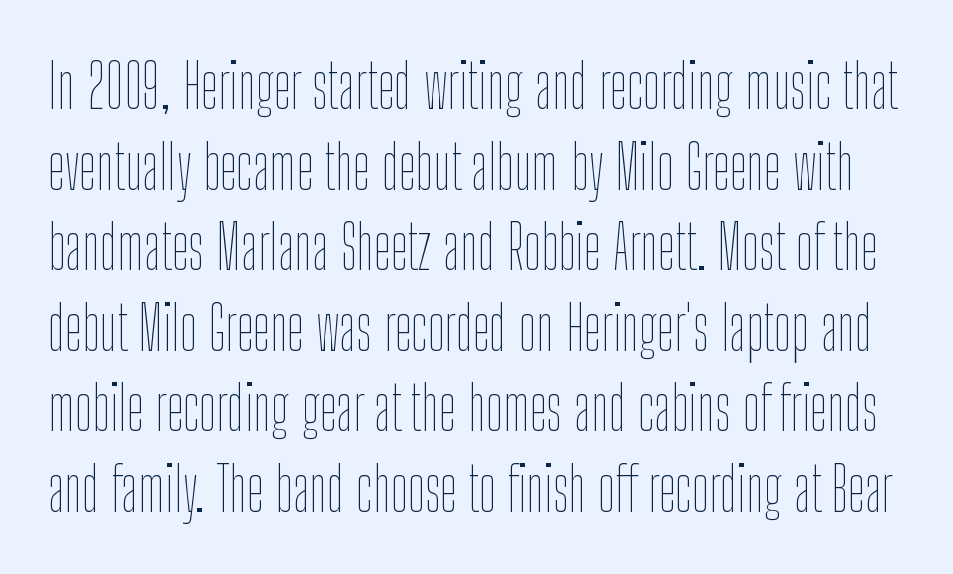
{"italic": "no", "bold": "no", "weight": "thin", "width": "condensed", "stroke_contrast": "low", "x_height": "medium", "monospaced": "no", "underline": "no", "line_spacing": "normal", "line_spacing_ratio": 1.32, "letter_spacing": "normal", "letter_spacing_em": 0.0, "glyph_px": 61}
